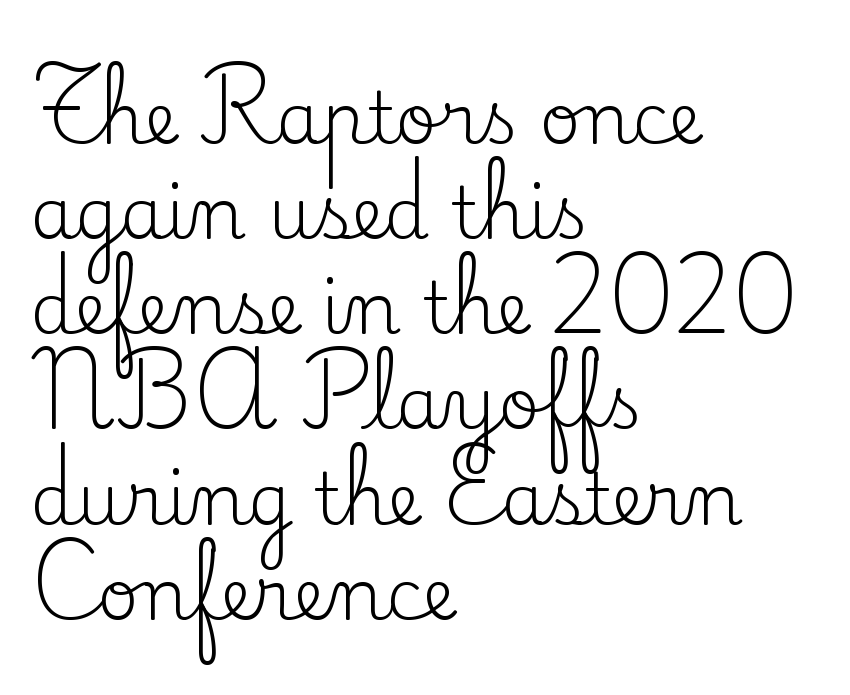
{"italic": "no", "bold": "no", "weight": "regular", "width": "normal", "stroke_contrast": "low", "x_height": "small", "monospaced": "no", "underline": "no", "align": "left", "line_spacing": "normal", "line_spacing_ratio": 1.34, "letter_spacing": "normal", "letter_spacing_em": 0.0, "glyph_px": 71}
